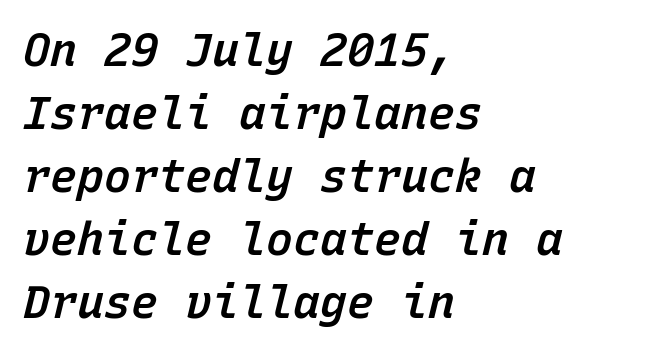
Nobody drew a line under any word here. Heft: intermediate — a semibold. Each word holds together tightly as a unit, with standard inter-letter gaps. When letters slant like this, we call the style italic. Line spacing here is normal. These lines are rendered in a fixed-pitch font.
